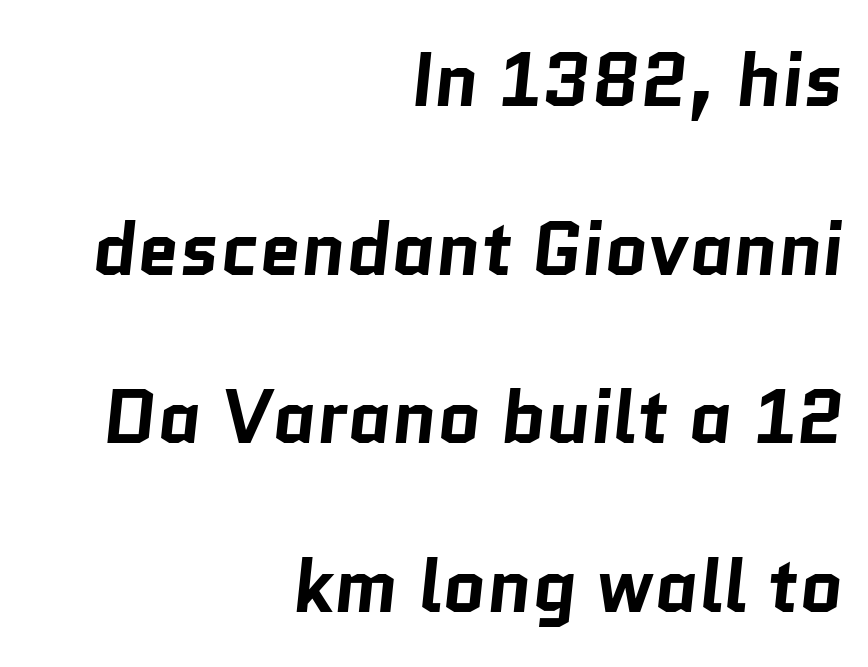
The image shows 75 px bold sans-serif type; set right-aligned, loose line spacing (2.25x), normal letter spacing, not underlined; low stroke contrast and a medium x-height.
